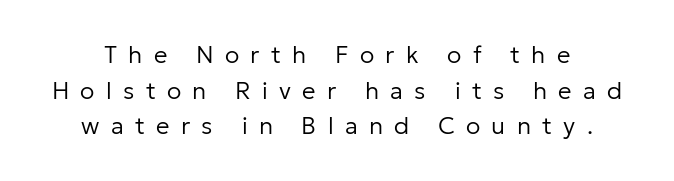
The image shows 24 px text type, upright; set normal line spacing (1.48x), unusually wide letter spacing (+0.47 em), not underlined.
